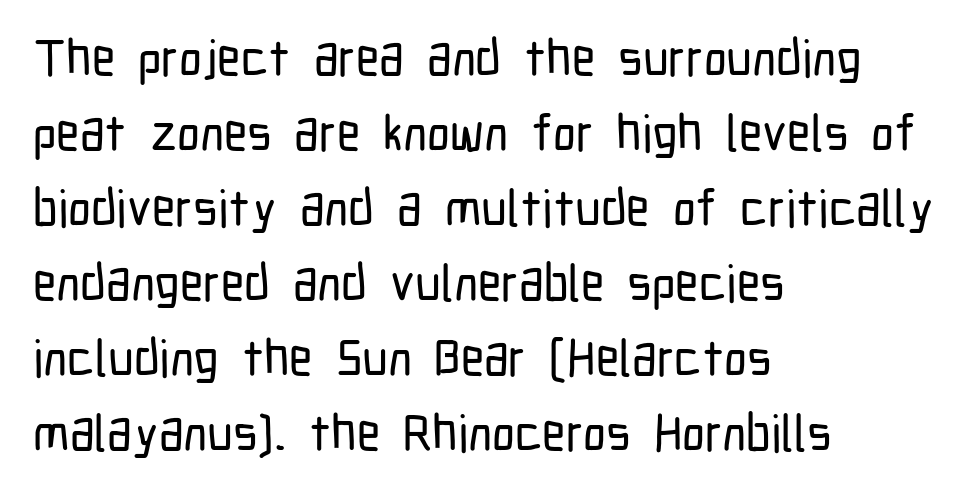
Q: Is the text italic (slanted)? A: No, it is upright.
Q: Is the typeface a serif or a sans-serif typeface? A: Sans-serif.
Q: Is the text underlined? A: No.
Q: How is the paragraph aligned? A: Left-aligned.
Q: Is the spacing between letters normal or unusually wide? A: Normal.
Q: Is the spacing between lines tight, normal or loose? A: Normal.
Q: Width (condensed, normal, or wide)? A: Condensed.
Q: Stroke contrast? A: Low.
Q: x-height? A: Medium.
Q: Monospaced? A: No.
